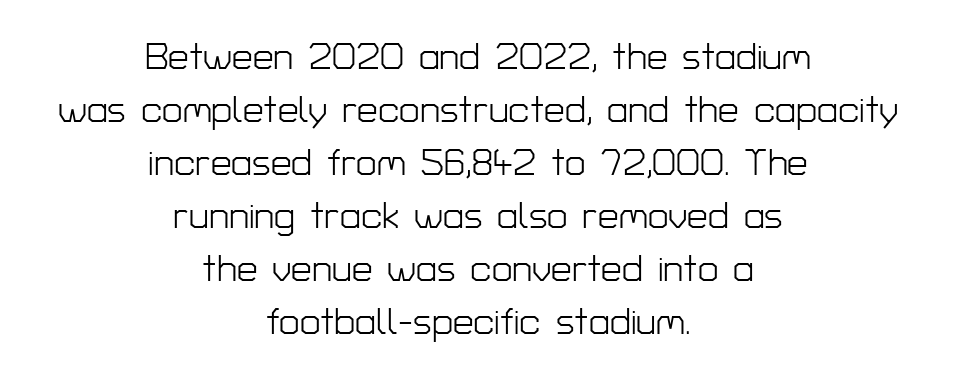
Q: Is the text bold? A: No.
Q: Is the text italic (slanted)? A: No, it is upright.
Q: Is the typeface a serif or a sans-serif typeface? A: Sans-serif.
Q: Is the text underlined? A: No.
Q: How is the paragraph aligned? A: Centered.
Q: Is the spacing between letters normal or unusually wide? A: Normal.
Q: Is the spacing between lines tight, normal or loose? A: Normal.
Q: Width (condensed, normal, or wide)? A: Normal.
Q: Stroke contrast? A: Low.
Q: x-height? A: Medium.
Q: Monospaced? A: No.
